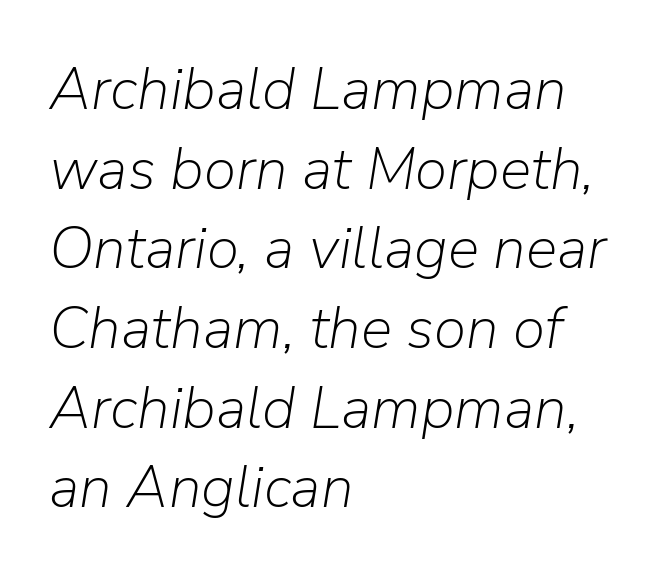
{"italic": "yes", "lean": "right", "slant_degrees": 9, "bold": "no", "weight": "light", "width": "normal", "stroke_contrast": "low", "x_height": "medium", "monospaced": "no", "underline": "no", "align": "left", "line_spacing": "normal", "line_spacing_ratio": 1.35, "letter_spacing": "normal", "letter_spacing_em": 0.0, "glyph_px": 59}
